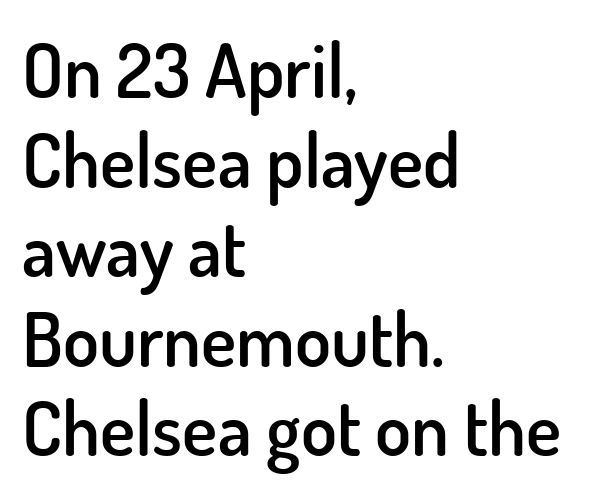
The image shows 74 px semibold sans-serif type, upright; set left-aligned, line spacing 1.21x, normal letter spacing, not underlined; low stroke contrast and a small x-height.
